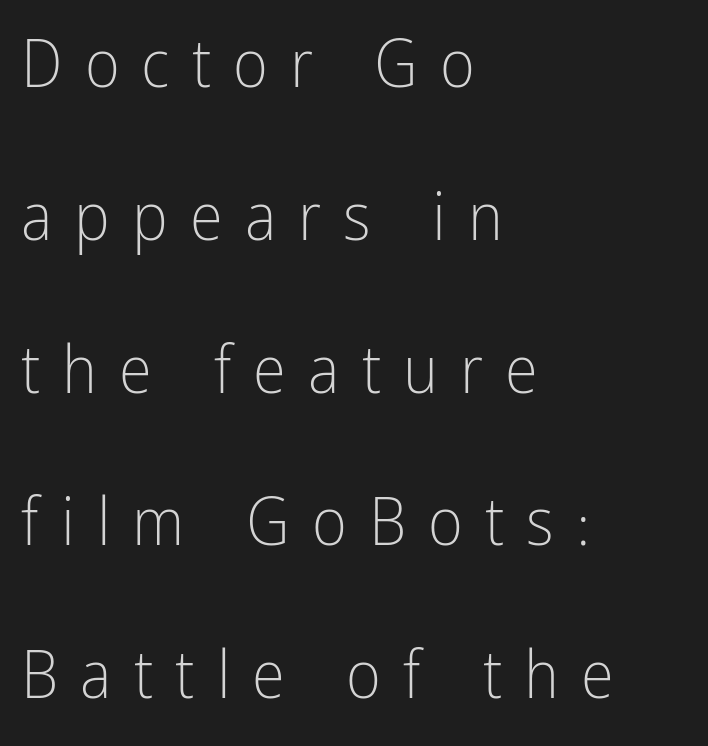
The image shows 67 px light, condensed sans-serif type, upright; set left-aligned, loose line spacing (2.28x), unusually wide letter spacing (+0.33 em), not underlined; low stroke contrast and a medium x-height.
